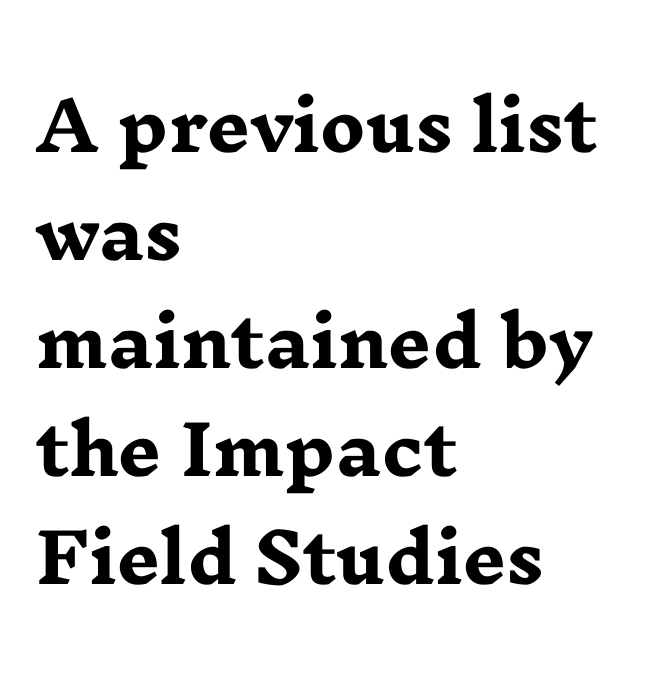
The image shows 68 px heavy, wide serif type, upright; set left-aligned, normal line spacing (1.59x), normal letter spacing, not underlined; low stroke contrast and a medium x-height.
